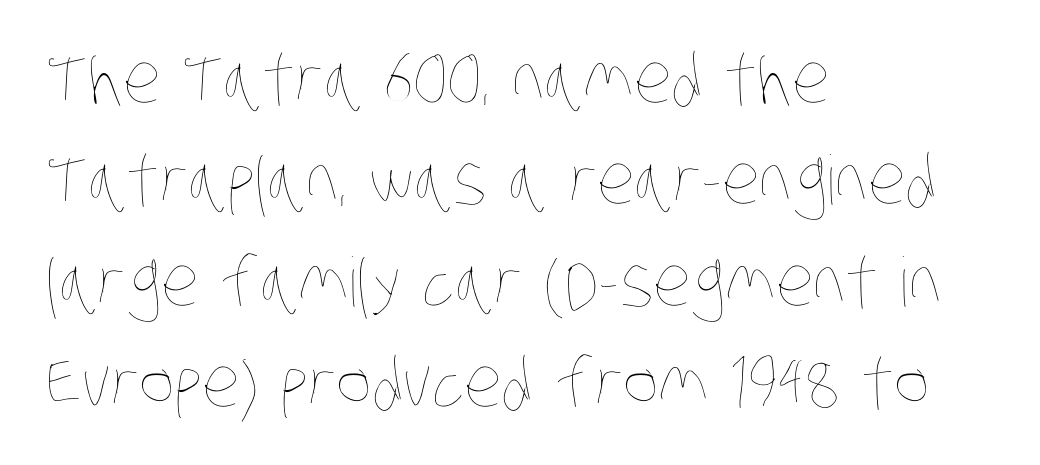
Anything drawn beneath the words? Only blank space. Note the varied advance widths — an 'i' is clearly narrower than an 'm'. Stroke mass is kept to a normal reading level or below. The rows are spaced the way most documents space them.
